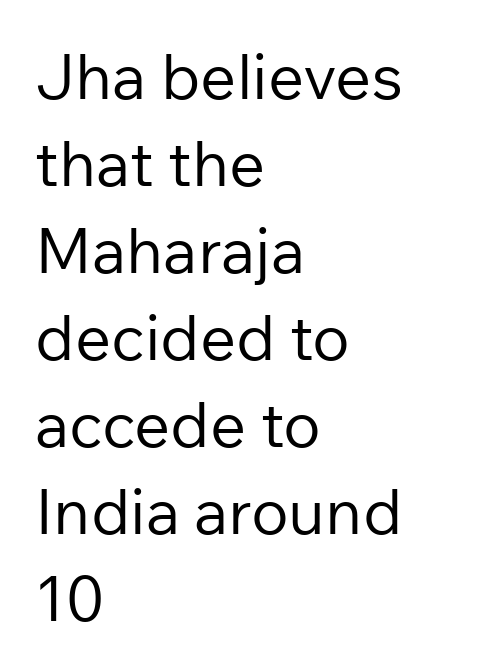
{"serif": "no", "italic": "no", "bold": "no", "weight": "regular", "width": "normal", "stroke_contrast": "low", "x_height": "medium", "monospaced": "no", "underline": "no", "align": "left", "line_spacing": "normal", "line_spacing_ratio": 1.38, "letter_spacing": "normal", "letter_spacing_em": 0.0, "glyph_px": 63}
